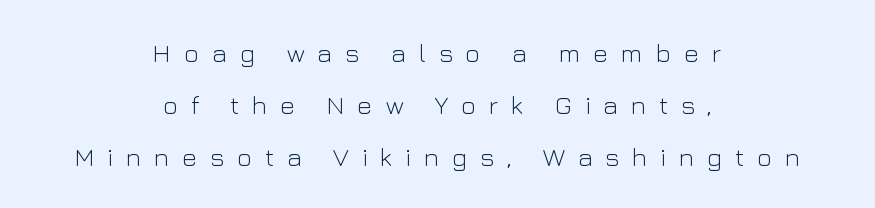
{"italic": "no", "bold": "no", "underline": "no", "align": "center", "line_spacing": "loose", "line_spacing_ratio": 2.0, "letter_spacing": "wide", "letter_spacing_em": 0.49, "glyph_px": 26}
